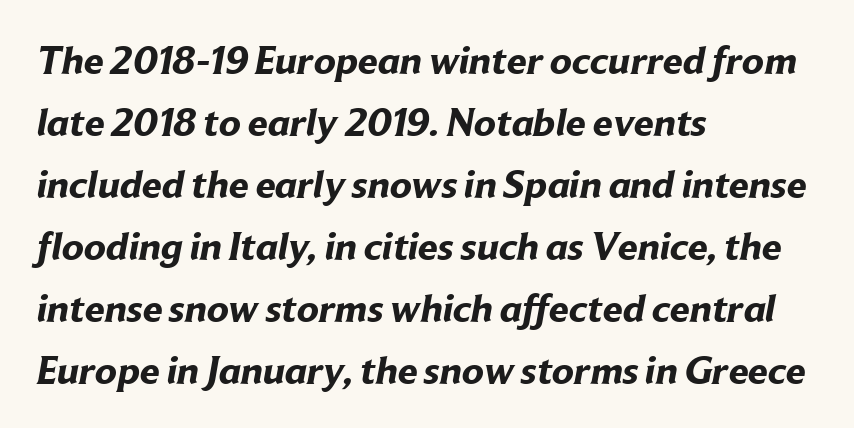
The letters advance in unequal steps, a hallmark of proportional type. Check under the words: just untouched page. Leftover space on each line is placed entirely after the last word. Each letter's strokes conclude bluntly, with no projecting serifs. Tracking value appears to be zero — textbook default spacing.
